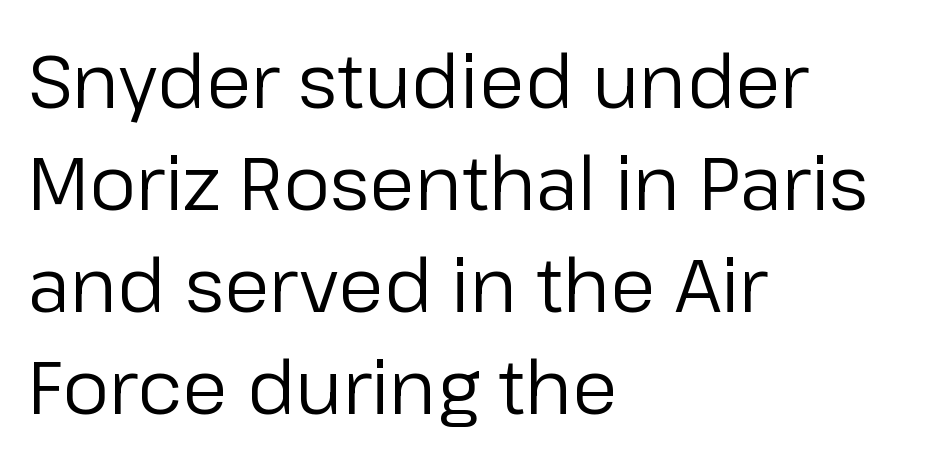
The image shows 74 px regular-weight sans-serif type, upright; set left-aligned, normal line spacing (1.38x), normal letter spacing, not underlined; low stroke contrast and a medium x-height.
